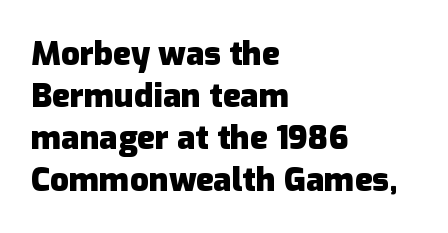
Q: Is the text bold? A: Yes.
Q: Is the text italic (slanted)? A: No, it is upright.
Q: Is the typeface a serif or a sans-serif typeface? A: Sans-serif.
Q: Is the text underlined? A: No.
Q: How is the paragraph aligned? A: Left-aligned.
Q: Is the spacing between letters normal or unusually wide? A: Normal.
Q: Is the spacing between lines tight, normal or loose? A: Normal.
Q: Width (condensed, normal, or wide)? A: Normal.
Q: Stroke contrast? A: Low.
Q: x-height? A: Medium.
Q: Monospaced? A: No.
